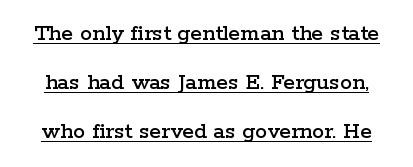
This block would shrink considerably if given ordinary leading; it's expanded now. You could call the tracking neutral — neither tight nor loose. The string is rendered with underlining switched on. A typesetter would mark this as roman, not italic.
